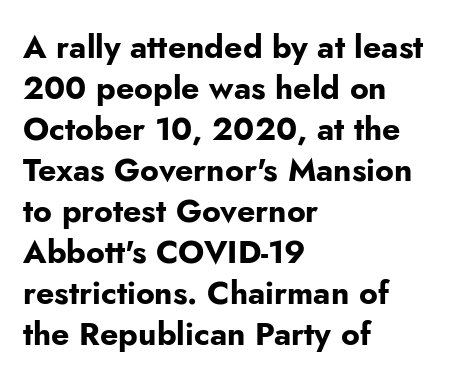
{"serif": "no", "italic": "no", "bold": "yes", "weight": "bold", "width": "normal", "stroke_contrast": "low", "x_height": "small", "monospaced": "no", "underline": "no", "align": "left", "line_spacing": "normal", "line_spacing_ratio": 1.28, "letter_spacing": "normal", "letter_spacing_em": 0.0, "glyph_px": 32}
